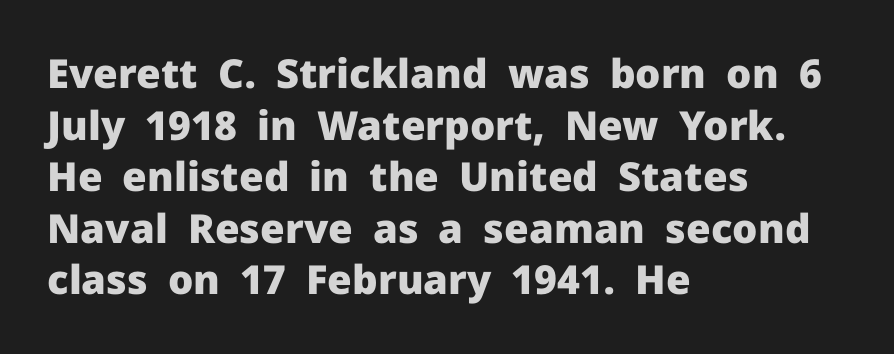
Rows of type keep a routine distance in the vertical direction. To sum up the face: it is a sans, with no serifs. The passage shown is not underscored anywhere. The rendering anchors every line to the left-hand side.
